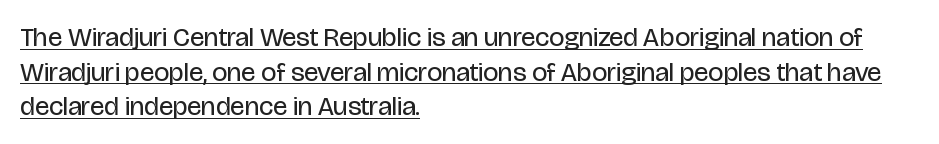
The image shows 27 px text type, upright; set left-aligned, normal line spacing (1.28x), normal letter spacing, underlined.
